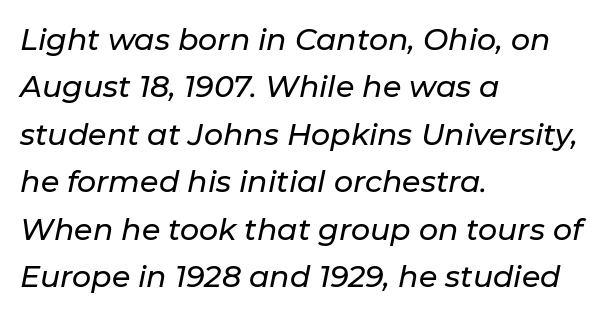
The paragraph has a hard left edge and a soft right edge. The gap between lines stays unmarked. Looks like regular typesetting: each glyph gets only the width it needs. Yep, that's italic — everything's leaning. Spacing between characters is what you'd get straight out of the box.
